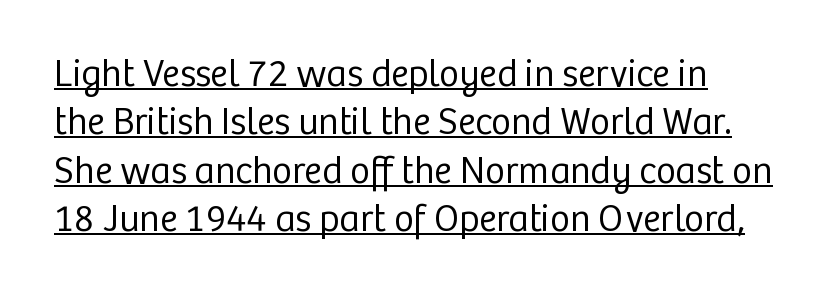
A rule runs beneath these lines of type. The rendering uses natural spacing where letterforms have individual widths. The typeface has the unassuming heft of standard copy or less. Vertically, the passage feels balanced, rows spaced as you'd expect. These lines are set flush left with a ragged right edge. The passage shown has conventional tracking throughout.
